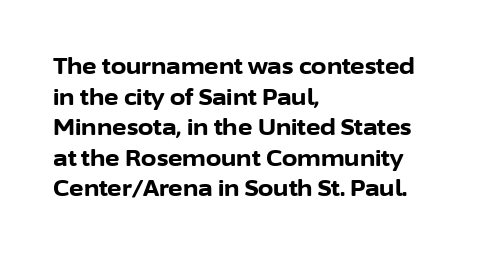
{"italic": "no", "bold": "yes", "underline": "no", "align": "left", "line_spacing": "normal", "line_spacing_ratio": 1.39, "letter_spacing": "normal", "letter_spacing_em": 0.0, "glyph_px": 22}
